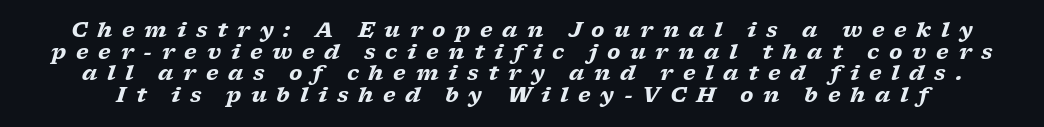
Q: Is the text bold? A: Yes.
Q: Is the text italic (slanted)? A: Yes, it leans right by about 17 degrees.
Q: Is the text underlined? A: No.
Q: Is the spacing between letters normal or unusually wide? A: Unusually wide.
Q: Is the spacing between lines tight, normal or loose? A: Tight.
